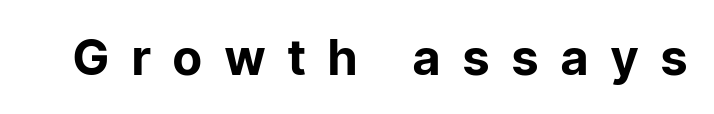
{"serif": "no", "italic": "no", "bold": "yes", "weight": "bold", "width": "normal", "stroke_contrast": "low", "x_height": "medium", "monospaced": "no", "underline": "no", "letter_spacing": "wide", "letter_spacing_em": 0.47, "glyph_px": 49}
